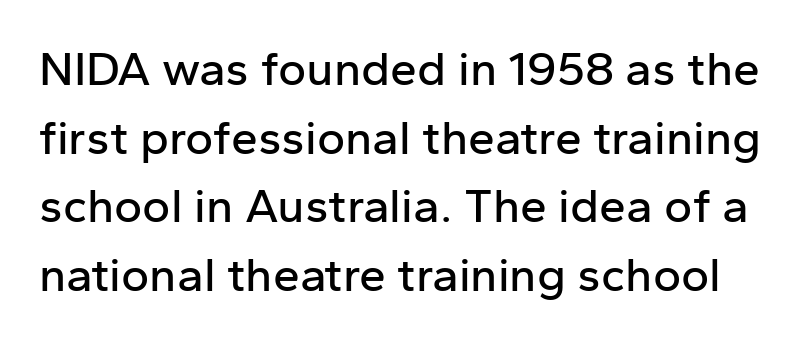
The image shows 48 px sans-serif type, upright; set normal line spacing (1.43x), normal letter spacing, not underlined; low stroke contrast and a medium x-height.
